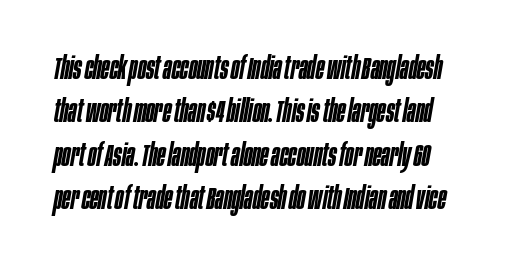
Q: Is the text bold? A: Semi-bold.
Q: Is the text italic (slanted)? A: Yes, it leans right by about 10 degrees.
Q: Is the text underlined? A: No.
Q: Is the spacing between letters normal or unusually wide? A: Normal.
Q: Is the spacing between lines tight, normal or loose? A: Normal.
Q: Width (condensed, normal, or wide)? A: Condensed.
Q: Stroke contrast? A: Low.
Q: x-height? A: Large.
Q: Monospaced? A: No.
